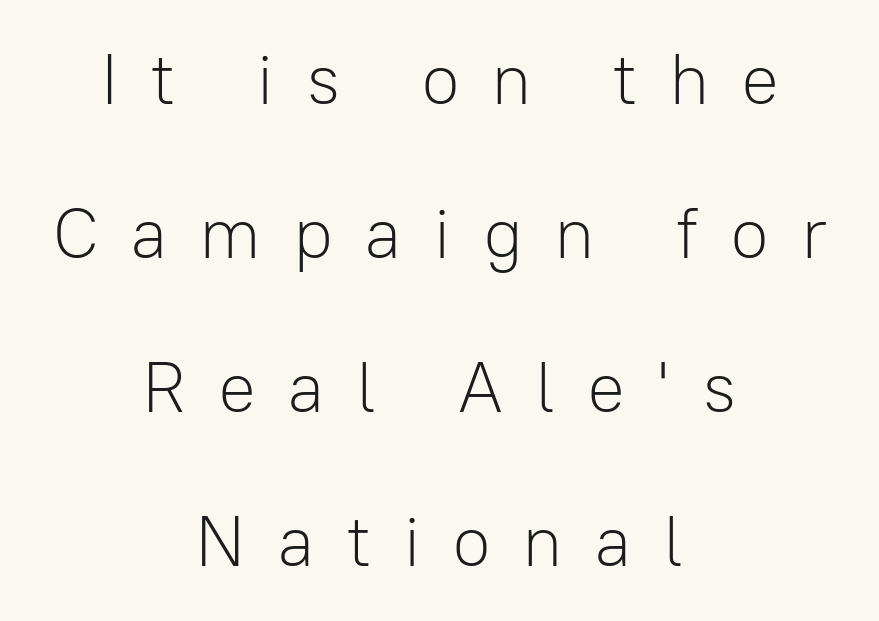
{"serif": "no", "italic": "no", "bold": "no", "weight": "light", "width": "normal", "stroke_contrast": "low", "x_height": "medium", "monospaced": "no", "underline": "no", "align": "center", "line_spacing": "loose", "line_spacing_ratio": 2.17, "letter_spacing": "wide", "letter_spacing_em": 0.44, "glyph_px": 71}
